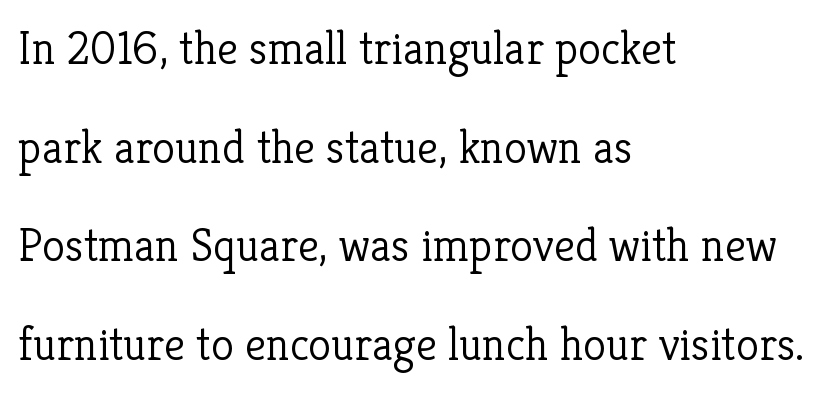
Q: Is the text bold? A: No.
Q: Is the text italic (slanted)? A: No, it is upright.
Q: Is the typeface a serif or a sans-serif typeface? A: Serif.
Q: Is the text underlined? A: No.
Q: How is the paragraph aligned? A: Left-aligned.
Q: Is the spacing between letters normal or unusually wide? A: Normal.
Q: Is the spacing between lines tight, normal or loose? A: Loose.
Q: Width (condensed, normal, or wide)? A: Normal.
Q: Stroke contrast? A: Low.
Q: x-height? A: Medium.
Q: Monospaced? A: No.
